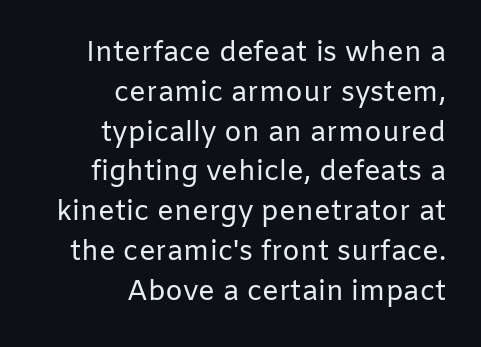
Q: Is the text bold? A: No.
Q: Is the text italic (slanted)? A: No, it is upright.
Q: Is the typeface a serif or a sans-serif typeface? A: Sans-serif.
Q: Is the text underlined? A: No.
Q: How is the paragraph aligned? A: Right-aligned.
Q: Is the spacing between letters normal or unusually wide? A: Normal.
Q: Is the spacing between lines tight, normal or loose? A: Normal.
Q: Width (condensed, normal, or wide)? A: Normal.
Q: Stroke contrast? A: Low.
Q: x-height? A: Medium.
Q: Monospaced? A: No.
